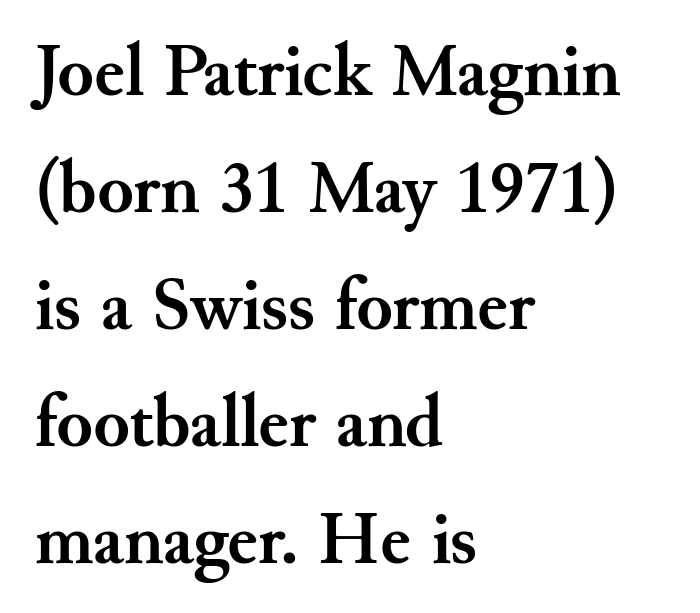
The lettering stays uniformly vertical, giving the passage a roman look. Each new line begins a customary step beneath the previous one. The paragraph shown leans on its left margin. Emphasis by weight is at full strength: bold. Examine the stroke ends and you'll spot serifs.
